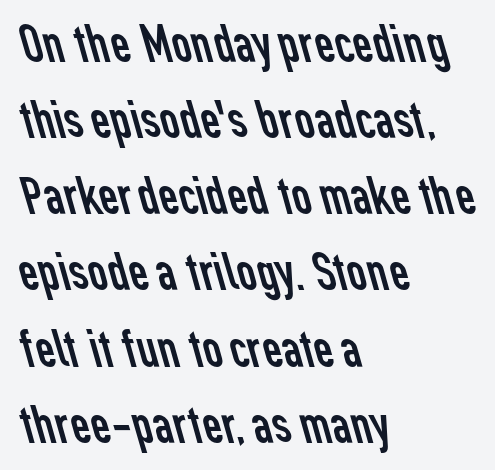
{"serif": "no", "bold": "no", "weight": "regular", "width": "normal", "stroke_contrast": "low", "x_height": "medium", "monospaced": "no", "underline": "no", "align": "left", "line_spacing": "normal", "line_spacing_ratio": 1.41, "letter_spacing": "normal", "letter_spacing_em": 0.0, "glyph_px": 54}
